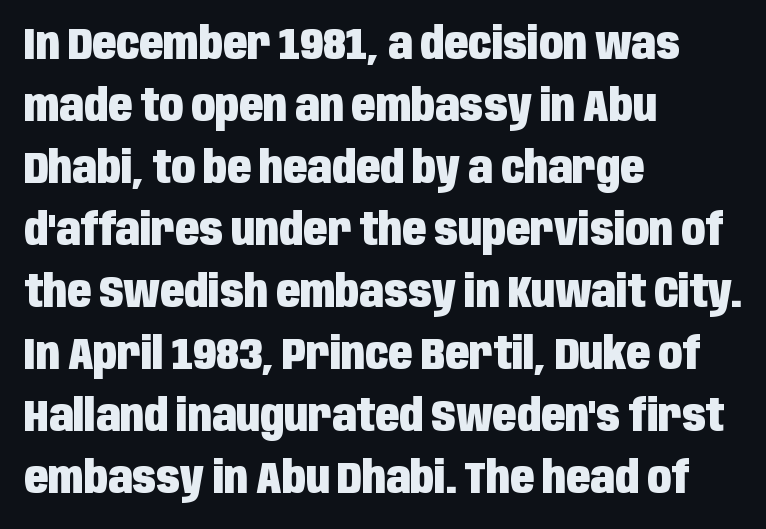
Q: Is the text bold? A: Yes.
Q: Is the text italic (slanted)? A: No, it is upright.
Q: Is the typeface a serif or a sans-serif typeface? A: Sans-serif.
Q: Is the text underlined? A: No.
Q: How is the paragraph aligned? A: Left-aligned.
Q: Is the spacing between letters normal or unusually wide? A: Normal.
Q: Is the spacing between lines tight, normal or loose? A: Normal.
Q: Width (condensed, normal, or wide)? A: Condensed.
Q: Stroke contrast? A: Low.
Q: x-height? A: Large.
Q: Monospaced? A: No.
